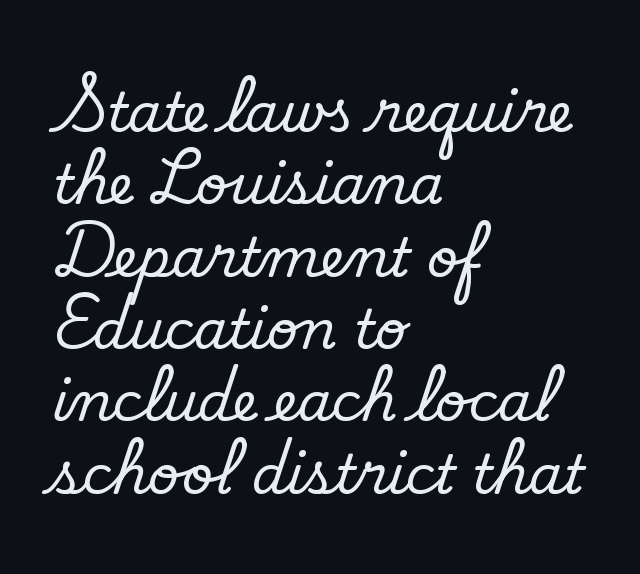
The image shows 54 px regular-weight sans-serif type; set left-aligned, normal line spacing (1.34x), normal letter spacing, not underlined; low stroke contrast and a small x-height.
